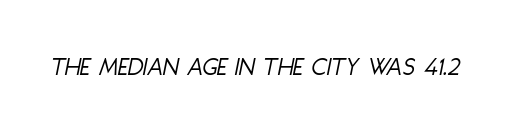
{"italic": "yes", "lean": "right", "slant_degrees": 11, "bold": "no", "underline": "no", "letter_spacing": "normal", "letter_spacing_em": 0.0, "glyph_px": 27}
